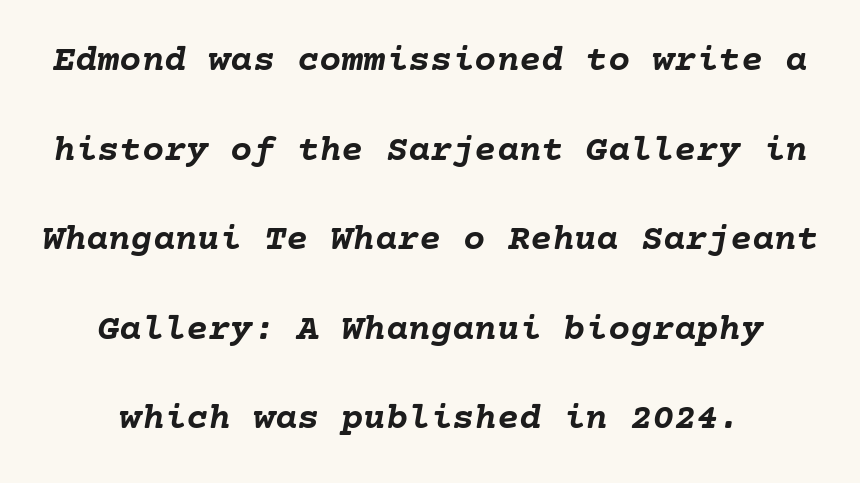
The image shows 37 px semibold type, italic (leaning right); set loose line spacing (2.42x), normal letter spacing, not underlined; low stroke contrast and a medium x-height.
